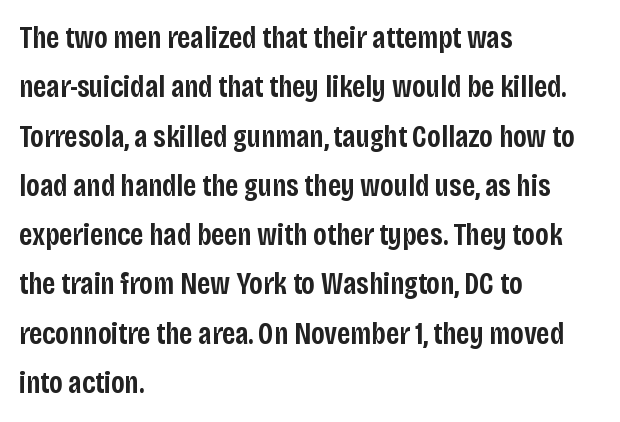
{"serif": "no", "italic": "no", "bold": "semi", "weight": "semibold", "width": "condensed", "stroke_contrast": "low", "x_height": "large", "monospaced": "no", "underline": "no", "align": "left", "line_spacing": "normal", "line_spacing_ratio": 1.59, "letter_spacing": "normal", "letter_spacing_em": 0.0, "glyph_px": 31}
